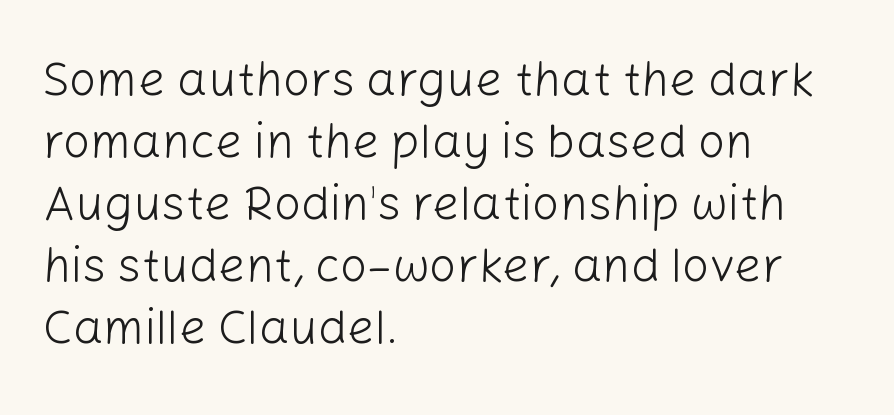
The rows are spaced the way most documents space them. Spacing verdict: proportional, widths tailored to each character. Letters rest on an invisible, unmarked baseline. Notice how the passage keeps a crisp vertical edge on the left only. Look at the bottom of the vertical strokes: they stop flat, with no serifs. The tracking reads as untouched default to a designer's eye.
